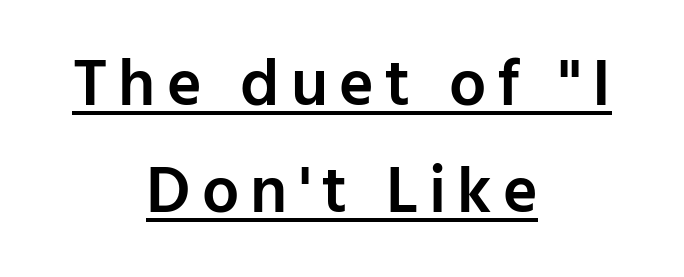
Q: Is the text bold? A: Semi-bold.
Q: Is the text italic (slanted)? A: No, it is upright.
Q: Is the typeface a serif or a sans-serif typeface? A: Sans-serif.
Q: Is the text underlined? A: Yes.
Q: How is the paragraph aligned? A: Centered.
Q: Is the spacing between lines tight, normal or loose? A: Normal.
Q: Width (condensed, normal, or wide)? A: Normal.
Q: Stroke contrast? A: Low.
Q: x-height? A: Medium.
Q: Monospaced? A: No.
